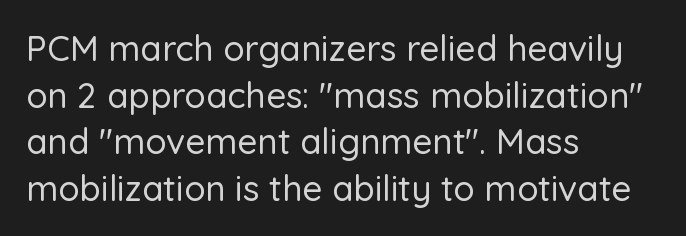
Q: Is the text italic (slanted)? A: No, it is upright.
Q: Is the typeface a serif or a sans-serif typeface? A: Sans-serif.
Q: Is the text underlined? A: No.
Q: How is the paragraph aligned? A: Left-aligned.
Q: Is the spacing between letters normal or unusually wide? A: Normal.
Q: Is the spacing between lines tight, normal or loose? A: Normal.
Q: Width (condensed, normal, or wide)? A: Normal.
Q: Stroke contrast? A: Low.
Q: x-height? A: Medium.
Q: Monospaced? A: No.
